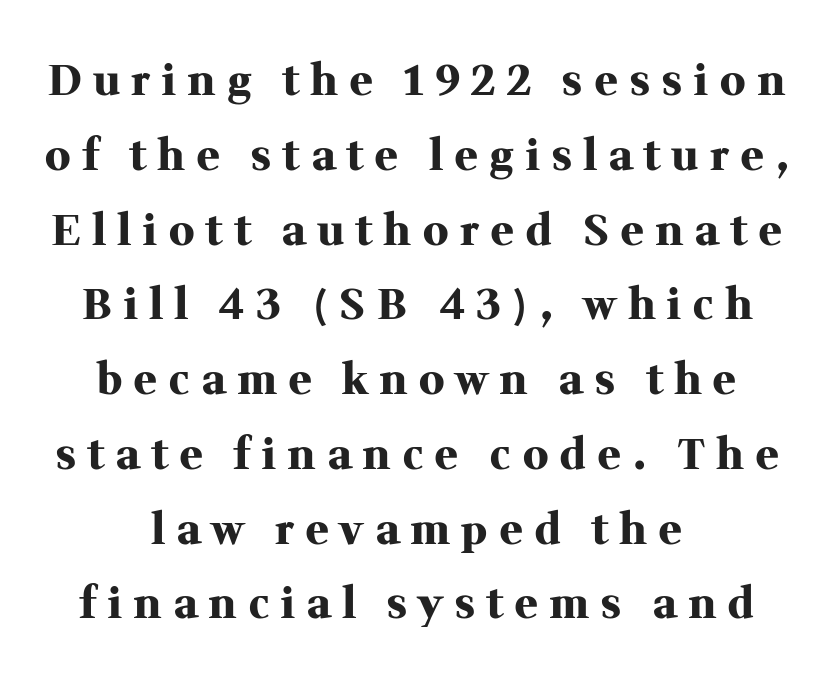
The image shows 42 px heavy serif type, upright; set centered, line spacing 1.78x, unusually wide letter spacing (+0.29 em), not underlined; medium stroke contrast and a medium x-height.
